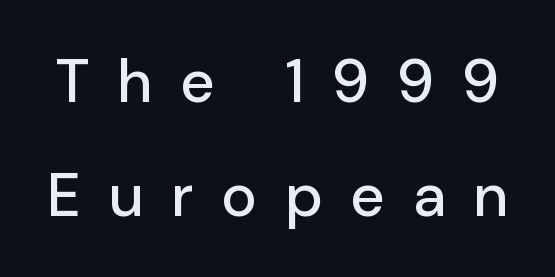
{"serif": "no", "italic": "no", "width": "normal", "stroke_contrast": "low", "x_height": "medium", "monospaced": "no", "underline": "no", "line_spacing": "loose", "line_spacing_ratio": 1.9, "letter_spacing": "wide", "letter_spacing_em": 0.47, "glyph_px": 60}
